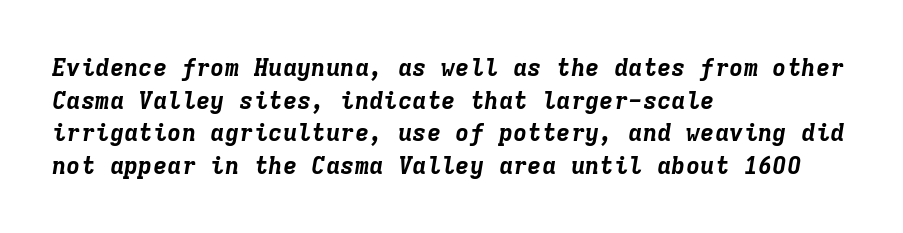
Q: Is the text bold? A: Yes.
Q: Is the text italic (slanted)? A: Yes, it leans right by about 9 degrees.
Q: Is the text underlined? A: No.
Q: How is the paragraph aligned? A: Left-aligned.
Q: Is the spacing between letters normal or unusually wide? A: Normal.
Q: Is the spacing between lines tight, normal or loose? A: Normal.
